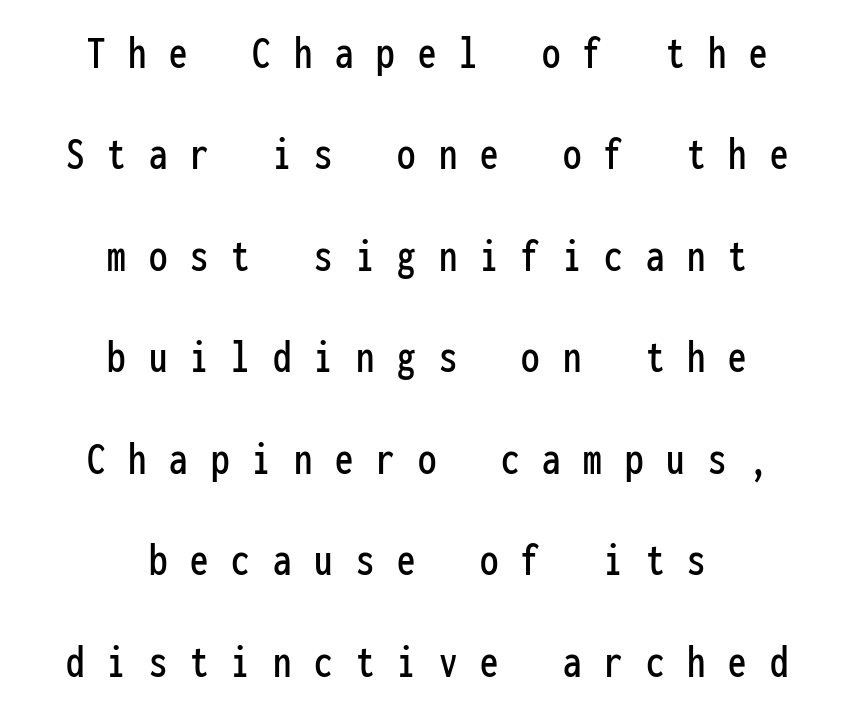
{"serif": "no", "italic": "no", "width": "condensed", "stroke_contrast": "low", "x_height": "medium", "monospaced": "yes", "underline": "no", "align": "center", "line_spacing": "loose", "line_spacing_ratio": 2.07, "letter_spacing": "wide", "letter_spacing_em": 0.47, "glyph_px": 49}
